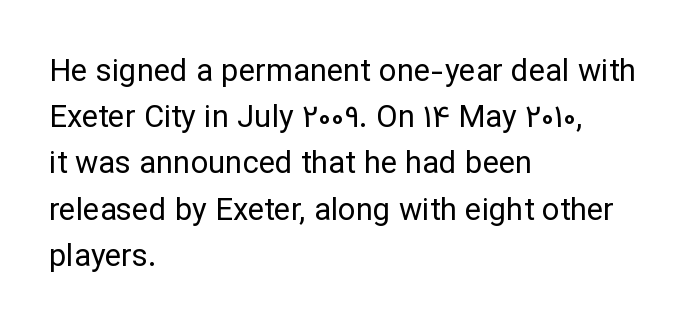
The image shows 31 px regular-weight sans-serif type, upright; set left-aligned, normal line spacing (1.49x), normal letter spacing, not underlined; low stroke contrast and a medium x-height.
